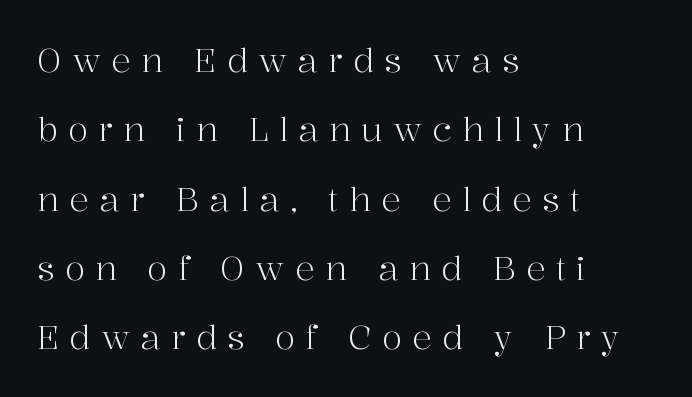
The image shows 33 px light serif type, upright; set left-aligned, loose line spacing (2.1x), unusually wide letter spacing (+0.31 em), not underlined; high stroke contrast and a medium x-height.
